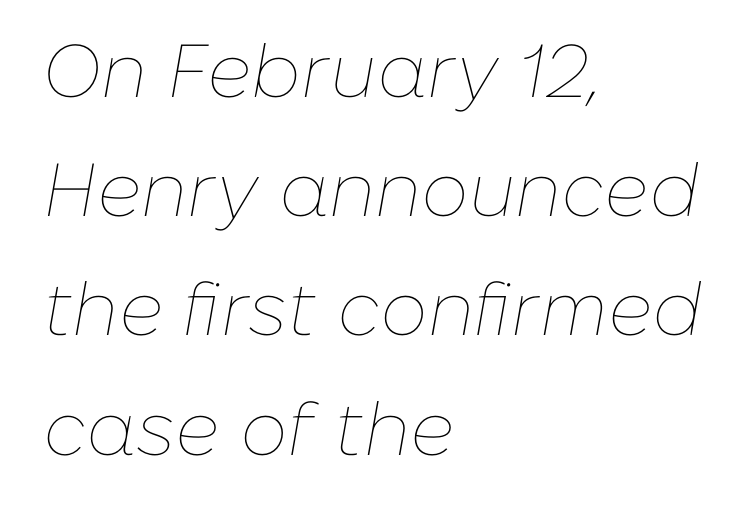
The image shows 75 px thin type, italic (leaning right); set left-aligned, normal line spacing (1.59x), normal letter spacing, not underlined; low stroke contrast and a medium x-height.
